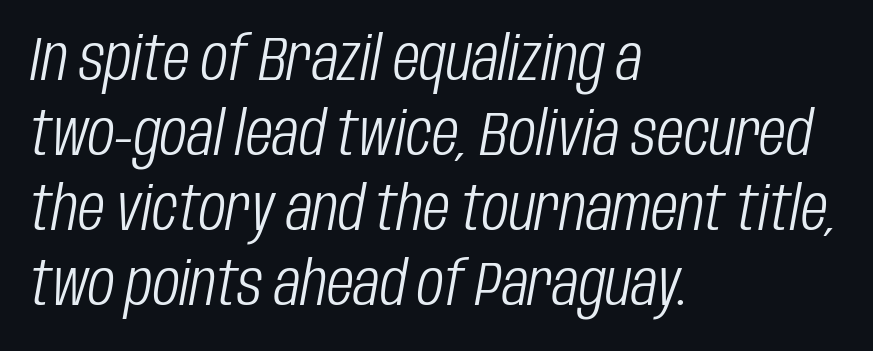
Q: Is the text bold? A: No.
Q: Is the text italic (slanted)? A: Yes, it leans right by about 10 degrees.
Q: Is the text underlined? A: No.
Q: How is the paragraph aligned? A: Left-aligned.
Q: Is the spacing between letters normal or unusually wide? A: Normal.
Q: Width (condensed, normal, or wide)? A: Condensed.
Q: Stroke contrast? A: Low.
Q: x-height? A: Large.
Q: Monospaced? A: No.
